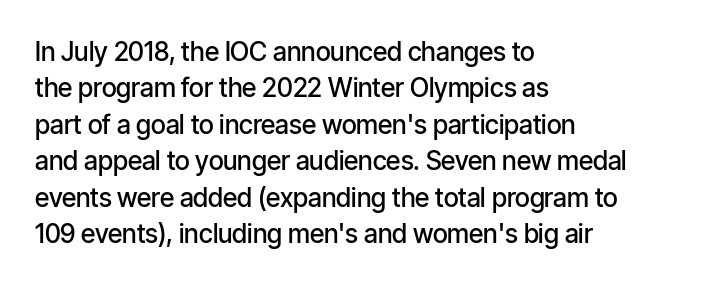
Q: Is the text bold? A: Semi-bold.
Q: Is the text italic (slanted)? A: No, it is upright.
Q: Is the text underlined? A: No.
Q: How is the paragraph aligned? A: Left-aligned.
Q: Is the spacing between letters normal or unusually wide? A: Normal.
Q: Is the spacing between lines tight, normal or loose? A: Normal.
